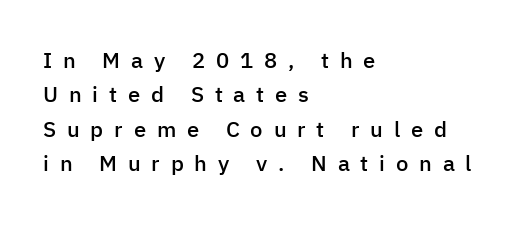
Q: Is the text bold? A: Semi-bold.
Q: Is the text italic (slanted)? A: No, it is upright.
Q: Is the text underlined? A: No.
Q: How is the paragraph aligned? A: Left-aligned.
Q: Is the spacing between letters normal or unusually wide? A: Unusually wide.
Q: Is the spacing between lines tight, normal or loose? A: Normal.
